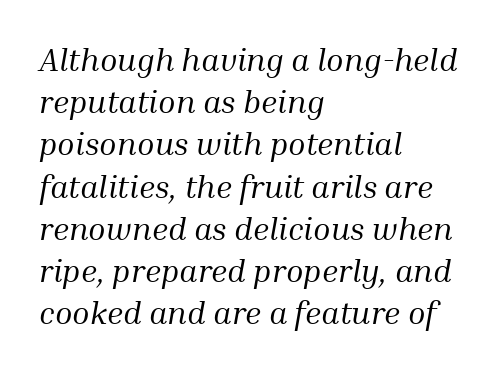
The image shows 32 px regular-weight serif type, italic (leaning right); set left-aligned, normal line spacing (1.32x), normal letter spacing, not underlined; medium stroke contrast and a medium x-height.
